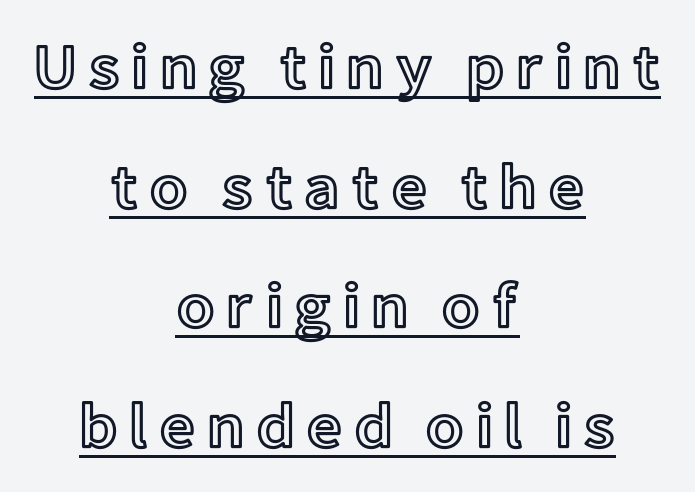
{"italic": "no", "width": "normal", "x_height": "medium", "monospaced": "no", "underline": "yes", "align": "center", "line_spacing": "loose", "line_spacing_ratio": 1.9, "glyph_px": 63}
